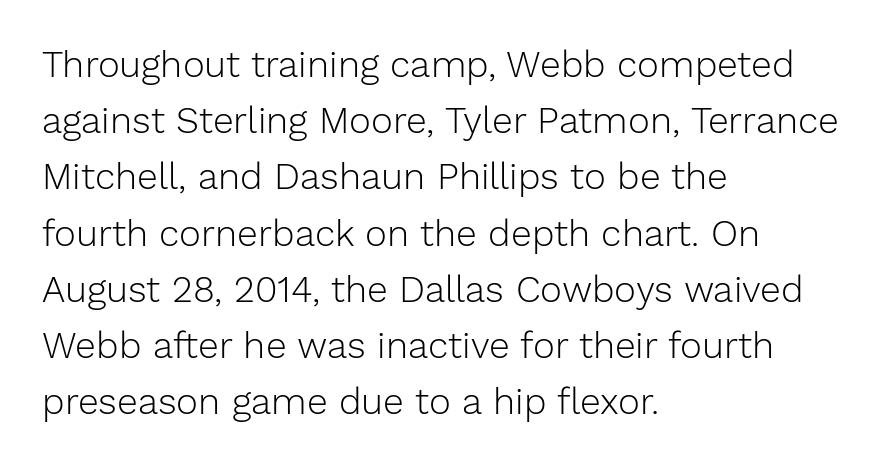
{"serif": "no", "italic": "no", "bold": "no", "weight": "light", "width": "normal", "stroke_contrast": "low", "x_height": "medium", "monospaced": "no", "underline": "no", "align": "left", "line_spacing": "normal", "line_spacing_ratio": 1.52, "letter_spacing": "normal", "letter_spacing_em": 0.0, "glyph_px": 37}
